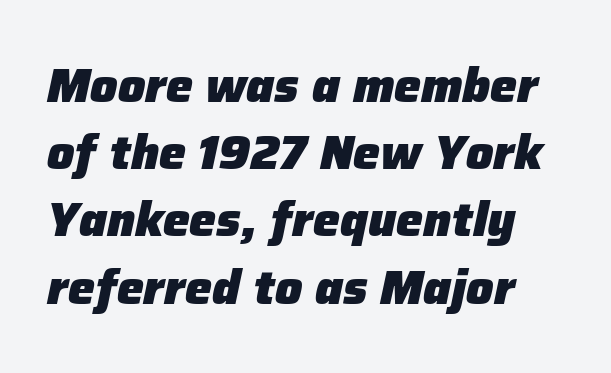
Q: Is the text bold? A: Yes.
Q: Is the text italic (slanted)? A: Yes, it leans right by about 12 degrees.
Q: Is the text underlined? A: No.
Q: Is the spacing between letters normal or unusually wide? A: Normal.
Q: Is the spacing between lines tight, normal or loose? A: Normal.
Q: Width (condensed, normal, or wide)? A: Normal.
Q: Stroke contrast? A: Low.
Q: x-height? A: Medium.
Q: Monospaced? A: No.
